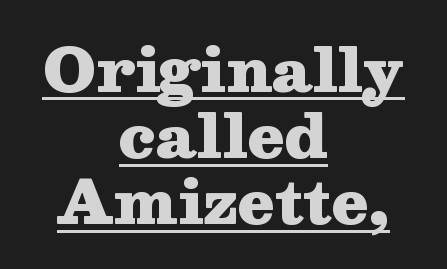
Strong, thick strokes mark this as bold type. Casual observation: everything's sitting right in the middle. One glance says dense: line gaps are narrower than usual. Here the designer chose a conventional face with non-uniform glyph widths. You can tell from the footed stems that serif type was used. Does extra space separate the letters? No, they use regular spacing.
